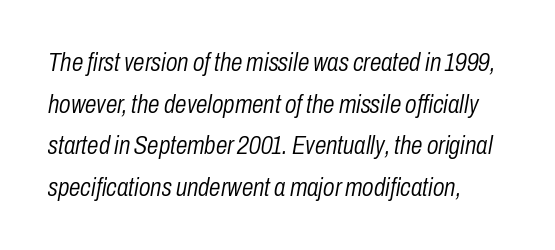
Q: Is the text bold? A: No.
Q: Is the text italic (slanted)? A: Yes, it leans right by about 10 degrees.
Q: Is the text underlined? A: No.
Q: Is the spacing between letters normal or unusually wide? A: Normal.
Q: Is the spacing between lines tight, normal or loose? A: Normal.
